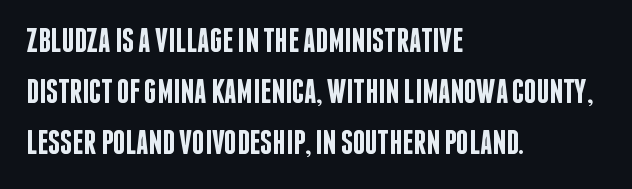
{"serif": "no", "italic": "no", "bold": "semi", "weight": "semibold", "width": "condensed", "stroke_contrast": "low", "x_height": "large", "monospaced": "no", "underline": "no", "align": "left", "line_spacing": "normal", "line_spacing_ratio": 1.5, "letter_spacing": "normal", "letter_spacing_em": 0.0, "glyph_px": 34}
